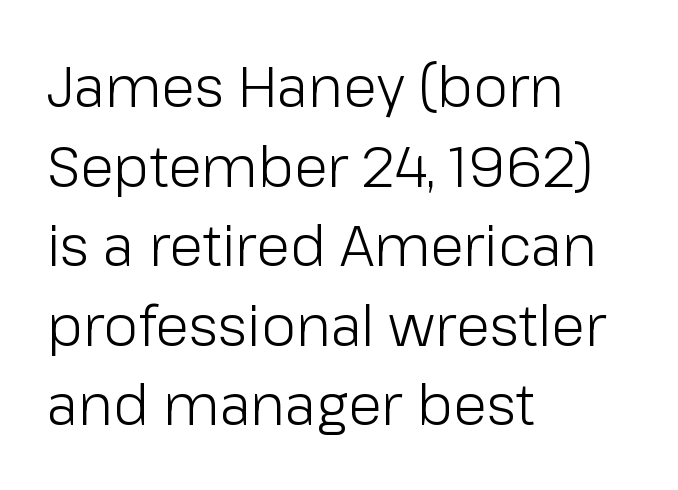
{"serif": "no", "italic": "no", "bold": "no", "weight": "light", "width": "normal", "stroke_contrast": "low", "x_height": "medium", "monospaced": "no", "underline": "no", "align": "left", "line_spacing": "normal", "line_spacing_ratio": 1.42, "letter_spacing": "normal", "letter_spacing_em": 0.0, "glyph_px": 56}
